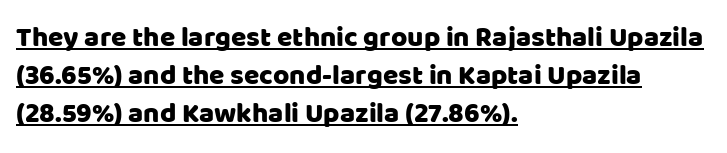
Q: Is the text italic (slanted)? A: No, it is upright.
Q: Is the typeface a serif or a sans-serif typeface? A: Sans-serif.
Q: Is the text underlined? A: Yes.
Q: How is the paragraph aligned? A: Left-aligned.
Q: Is the spacing between letters normal or unusually wide? A: Normal.
Q: Is the spacing between lines tight, normal or loose? A: Normal.
Q: Width (condensed, normal, or wide)? A: Normal.
Q: Stroke contrast? A: Low.
Q: x-height? A: Large.
Q: Monospaced? A: No.
